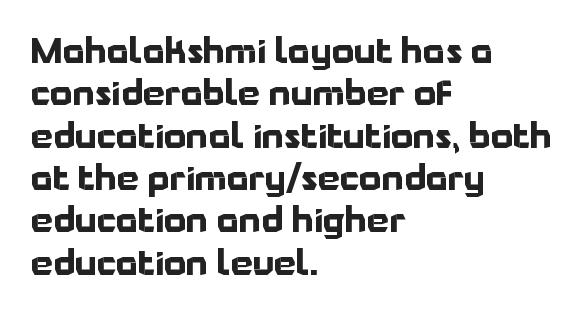
The image shows 35 px bold sans-serif type, upright; set left-aligned, line spacing 1.21x, normal letter spacing, not underlined; low stroke contrast and a medium x-height.
